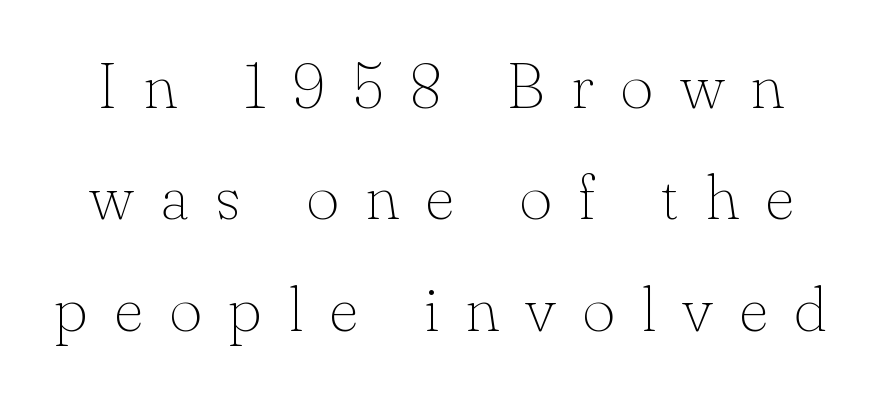
Q: Is the text bold? A: No.
Q: Is the text italic (slanted)? A: No, it is upright.
Q: Is the typeface a serif or a sans-serif typeface? A: Serif.
Q: Is the text underlined? A: No.
Q: Is the spacing between letters normal or unusually wide? A: Unusually wide.
Q: Width (condensed, normal, or wide)? A: Normal.
Q: Stroke contrast? A: Low.
Q: x-height? A: Small.
Q: Monospaced? A: No.
